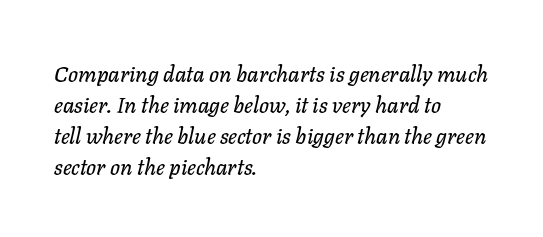
{"italic": "yes", "lean": "right", "slant_degrees": 11, "underline": "no", "align": "left", "line_spacing": "normal", "line_spacing_ratio": 1.41, "letter_spacing": "normal", "letter_spacing_em": 0.0, "glyph_px": 22}
